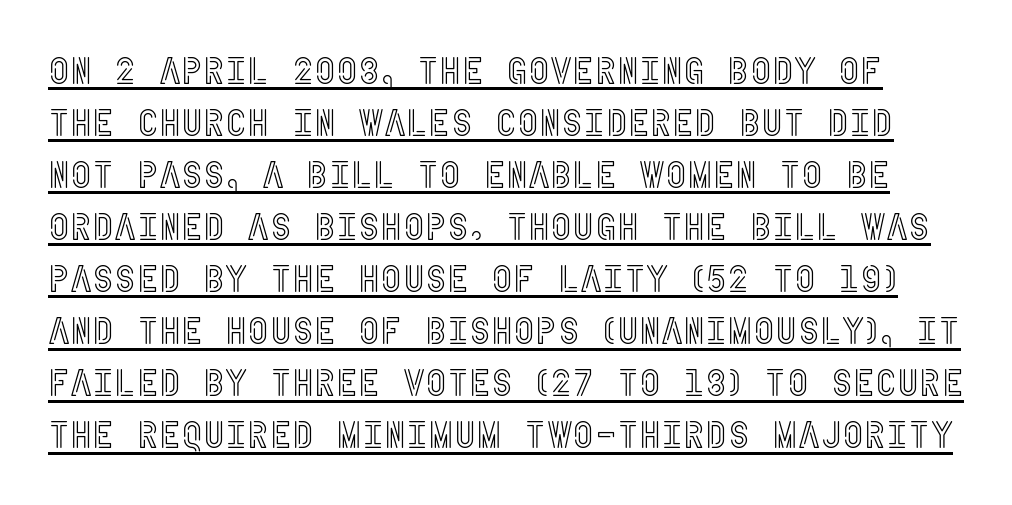
{"italic": "no", "width": "condensed", "x_height": "large", "underline": "yes", "line_spacing": "normal", "line_spacing_ratio": 1.37, "letter_spacing": "normal", "letter_spacing_em": 0.0, "glyph_px": 38}
